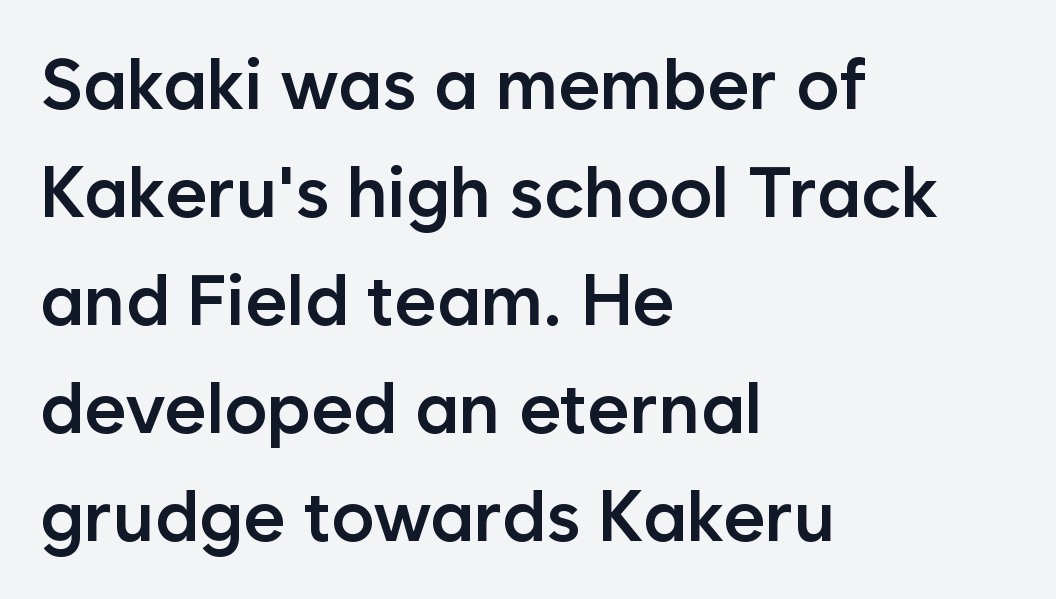
{"serif": "no", "italic": "no", "bold": "semi", "weight": "semibold", "width": "normal", "stroke_contrast": "low", "x_height": "medium", "monospaced": "no", "underline": "no", "align": "left", "line_spacing": "normal", "line_spacing_ratio": 1.5, "letter_spacing": "normal", "letter_spacing_em": 0.0, "glyph_px": 72}
